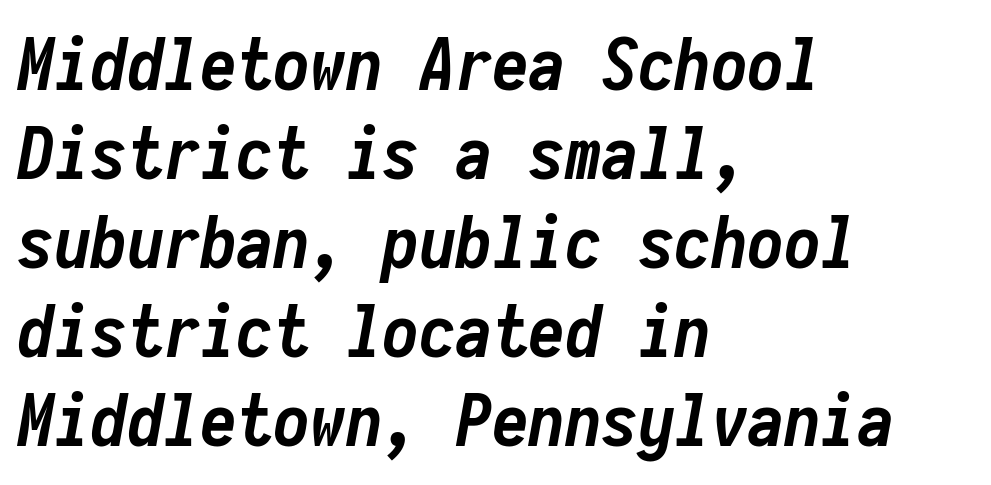
The rendering uses typewriter-style spacing with identical character cells. Chunky letters — that's bold for sure. Words appear dense and cohesive because spacing is normal. A clean baseline with only descenders dipping below it. A student would call this left alignment; a typographer would say flush left, rag right.
